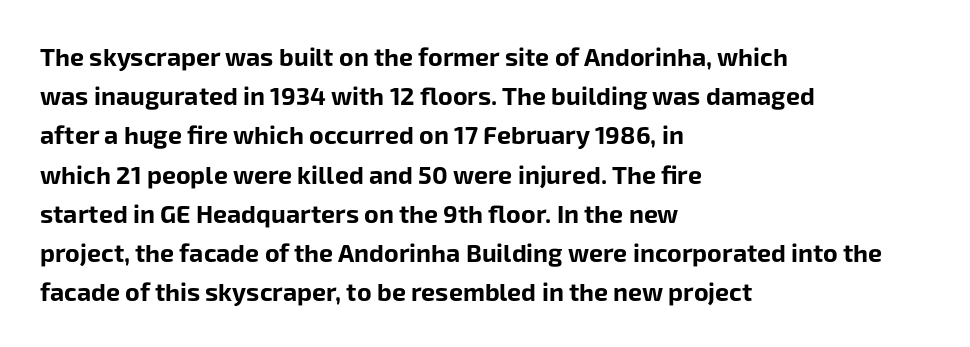
There is no visible air inserted between adjacent glyphs. This sample is left-justified, so line endings fall wherever the words run out. Normally led — the rows are evenly, conventionally spaced. The lettering holds an erect, upright posture throughout.
